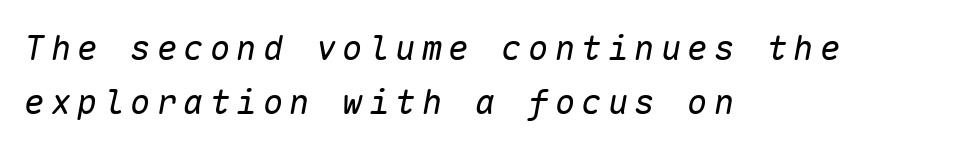
Q: Is the text bold? A: No.
Q: Is the text italic (slanted)? A: Yes, it leans right by about 10 degrees.
Q: Is the text underlined? A: No.
Q: How is the paragraph aligned? A: Left-aligned.
Q: Is the spacing between lines tight, normal or loose? A: Normal.
Q: Width (condensed, normal, or wide)? A: Normal.
Q: Stroke contrast? A: Low.
Q: x-height? A: Medium.
Q: Monospaced? A: Yes.
